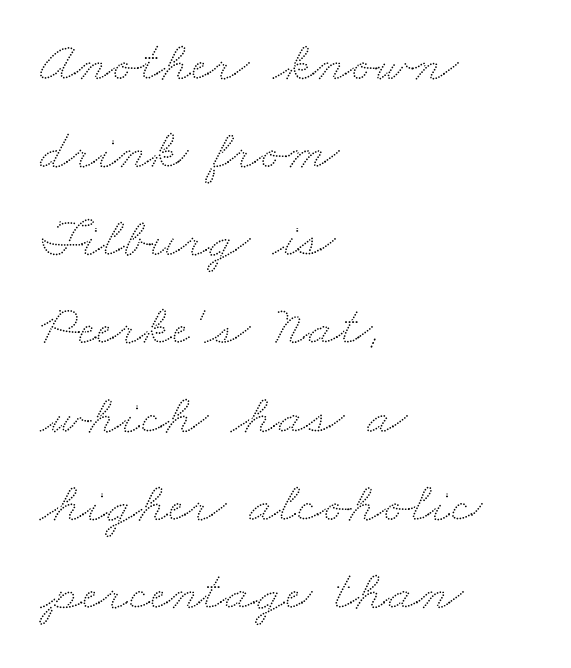
Compared with typical body copy, the letter spacing here is the same. The baseline area is clear. Successive baselines arrive at the customary interval. Line beginnings align vertically; line endings do not.
